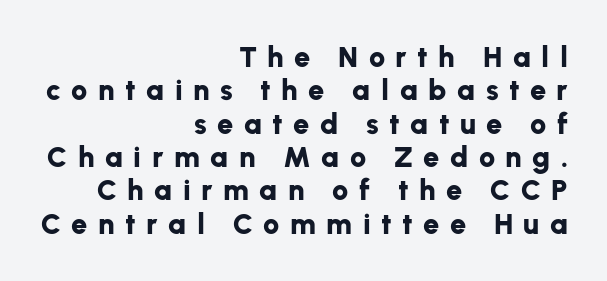
The image shows 29 px bold sans-serif type, upright; set right-aligned, tight line spacing (1.15x), unusually wide letter spacing (+0.36 em), not underlined; low stroke contrast and a medium x-height.
